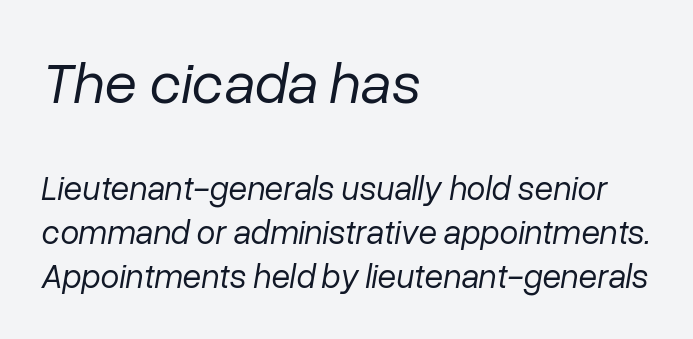
The image shows 59 px regular-weight type, italic (leaning right); set left-aligned, normal line spacing (1.3x), normal letter spacing, not underlined; the first (top) block is 1.74x larger; low stroke contrast and a medium x-height.
